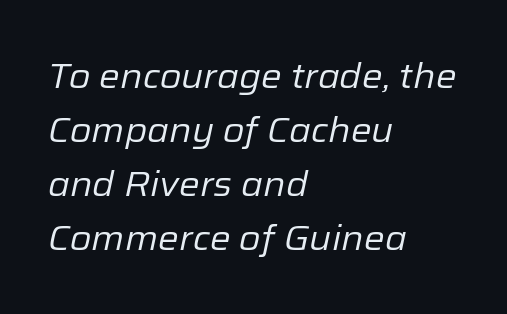
Q: Is the text bold? A: No.
Q: Is the text italic (slanted)? A: Yes, it leans right by about 12 degrees.
Q: Is the text underlined? A: No.
Q: How is the paragraph aligned? A: Left-aligned.
Q: Is the spacing between letters normal or unusually wide? A: Normal.
Q: Is the spacing between lines tight, normal or loose? A: Normal.
Q: Width (condensed, normal, or wide)? A: Normal.
Q: Stroke contrast? A: Low.
Q: x-height? A: Medium.
Q: Monospaced? A: No.
